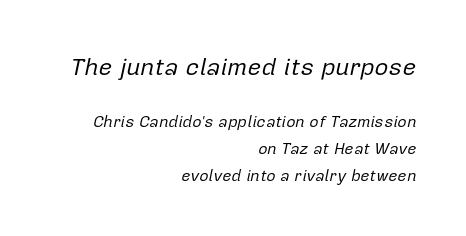
{"italic": "yes", "lean": "right", "slant_degrees": 12, "bold": "no", "underline": "no", "align": "right", "line_spacing": "normal", "line_spacing_ratio": 1.69, "letter_spacing": "normal", "letter_spacing_em": 0.0, "larger_block": "first", "size_ratio": 1.5, "glyph_px": 24}
